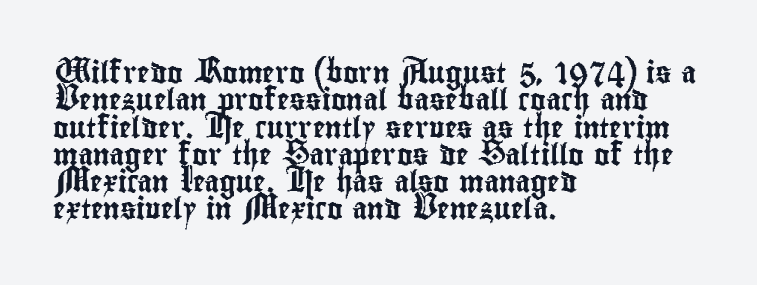
The image shows 21 px text type, upright; set left-aligned, normal line spacing (1.3x), normal letter spacing, not underlined.
